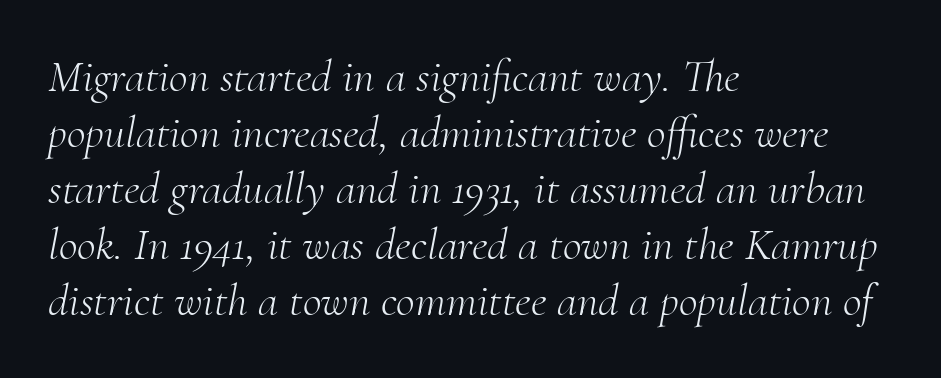
Q: Is the text bold? A: No.
Q: Is the text italic (slanted)? A: Yes, it leans right by about 10 degrees.
Q: Is the typeface a serif or a sans-serif typeface? A: Serif.
Q: Is the text underlined? A: No.
Q: How is the paragraph aligned? A: Left-aligned.
Q: Is the spacing between letters normal or unusually wide? A: Normal.
Q: Width (condensed, normal, or wide)? A: Normal.
Q: Stroke contrast? A: Medium.
Q: x-height? A: Small.
Q: Monospaced? A: No.
